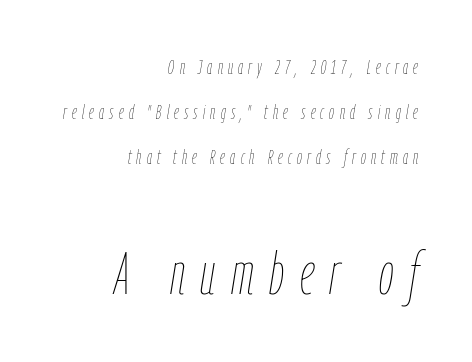
Q: Is the text bold? A: No.
Q: Is the text italic (slanted)? A: Yes, it leans right by about 9 degrees.
Q: Is the text underlined? A: No.
Q: How is the paragraph aligned? A: Right-aligned.
Q: Is the spacing between letters normal or unusually wide? A: Unusually wide.
Q: Is the spacing between lines tight, normal or loose? A: Loose.
Q: Which block of text is set in a larger size, the first (top) or the second (bottom)? A: The second (bottom) one.
Q: Width (condensed, normal, or wide)? A: Condensed.
Q: Stroke contrast? A: Low.
Q: x-height? A: Medium.
Q: Monospaced? A: No.
